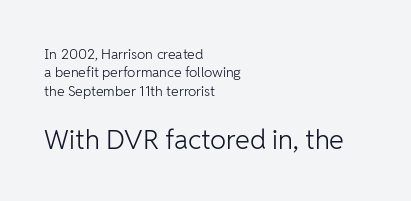
{"italic": "no", "bold": "no", "underline": "no", "align": "left", "line_spacing": "normal", "line_spacing_ratio": 1.31, "letter_spacing": "normal", "letter_spacing_em": 0.0, "larger_block": "second", "size_ratio": 1.93, "glyph_px": 27}
